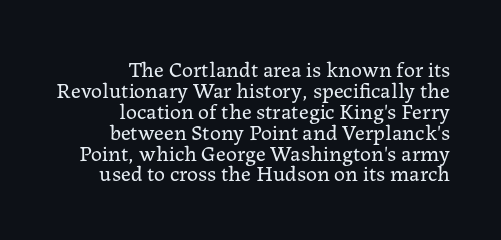
Vertical stems look standard width or narrower in stroke. A flush-right, rag-left setting is used for this passage. Closely set lines give the paragraph a compact silhouette. Type without underlining. It's the straight-up-and-down kind of type. Between one letter and the next there's only the usual sliver of space.
